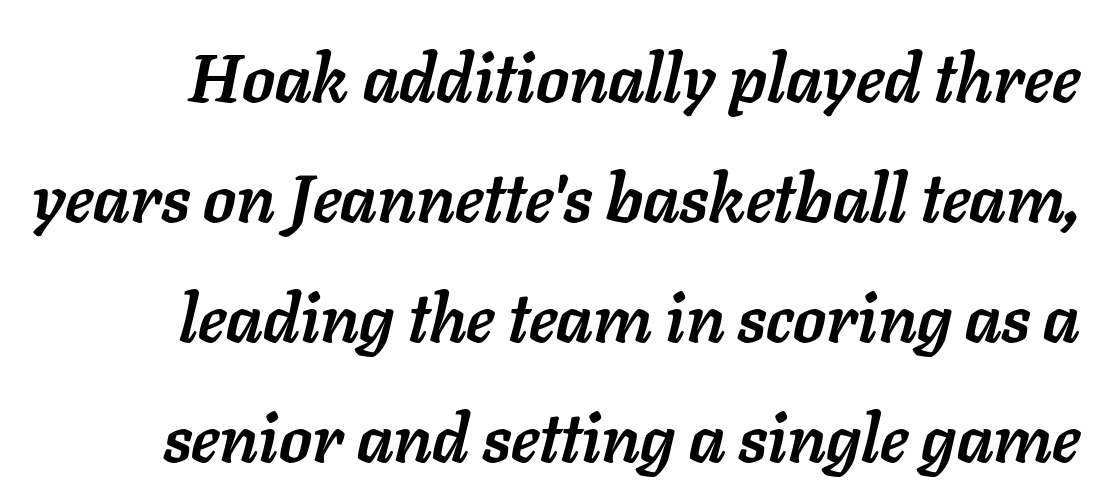
Each line ends at the same right margin while the left side varies. The specimen omits any rule beneath the text block's lines. This sample has the flowing, uneven cadence of proportional lettering. Heavy, bold letterforms.
